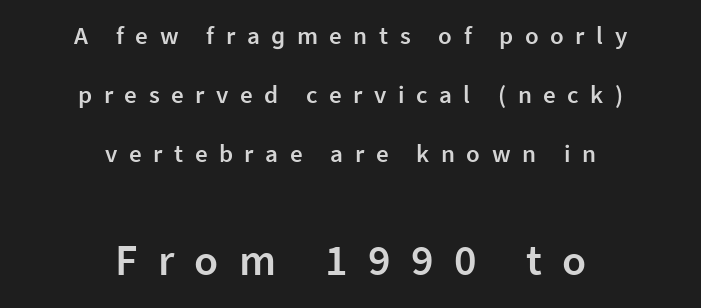
{"serif": "no", "italic": "no", "bold": "semi", "weight": "semibold", "width": "normal", "stroke_contrast": "low", "x_height": "medium", "monospaced": "no", "underline": "no", "align": "center", "line_spacing": "loose", "line_spacing_ratio": 2.36, "letter_spacing": "wide", "letter_spacing_em": 0.46, "larger_block": "second", "size_ratio": 1.76, "glyph_px": 44}
